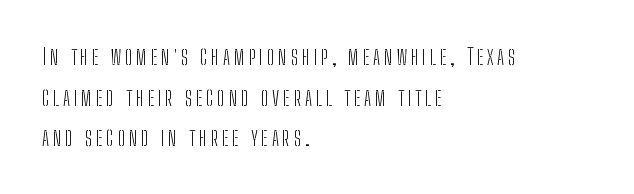
{"italic": "no", "bold": "no", "underline": "no", "align": "left", "line_spacing_ratio": 1.77, "glyph_px": 23}
